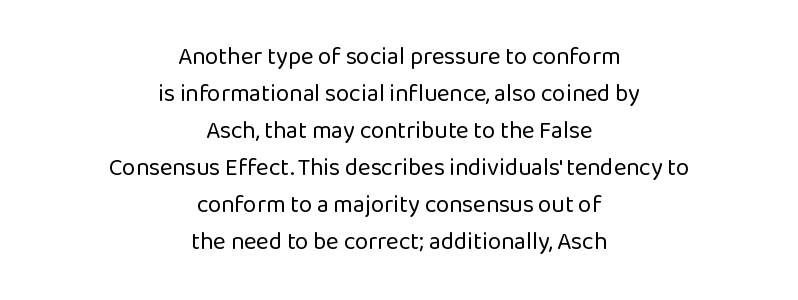
The image shows 24 px text type, upright; set centered, normal line spacing (1.54x), normal letter spacing, not underlined.
